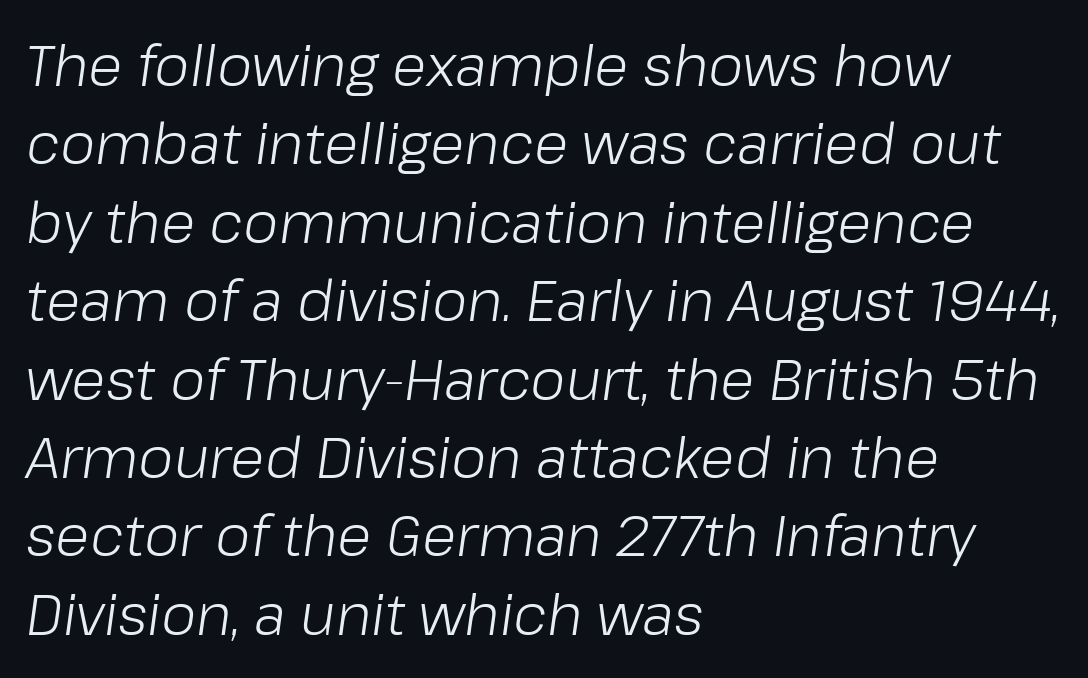
Q: Is the text bold? A: No.
Q: Is the text italic (slanted)? A: Yes, it leans right by about 8 degrees.
Q: Is the text underlined? A: No.
Q: How is the paragraph aligned? A: Left-aligned.
Q: Is the spacing between letters normal or unusually wide? A: Normal.
Q: Is the spacing between lines tight, normal or loose? A: Normal.
Q: Width (condensed, normal, or wide)? A: Normal.
Q: Stroke contrast? A: Low.
Q: x-height? A: Medium.
Q: Monospaced? A: No.
